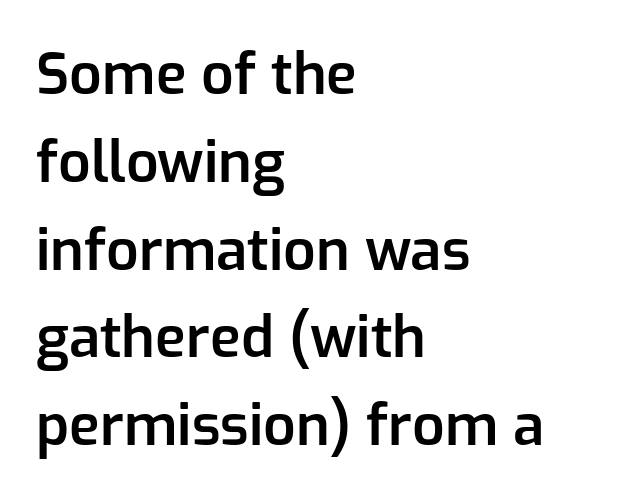
The image shows 57 px semibold sans-serif type, upright; set left-aligned, normal line spacing (1.54x), normal letter spacing, not underlined; low stroke contrast and a medium x-height.
